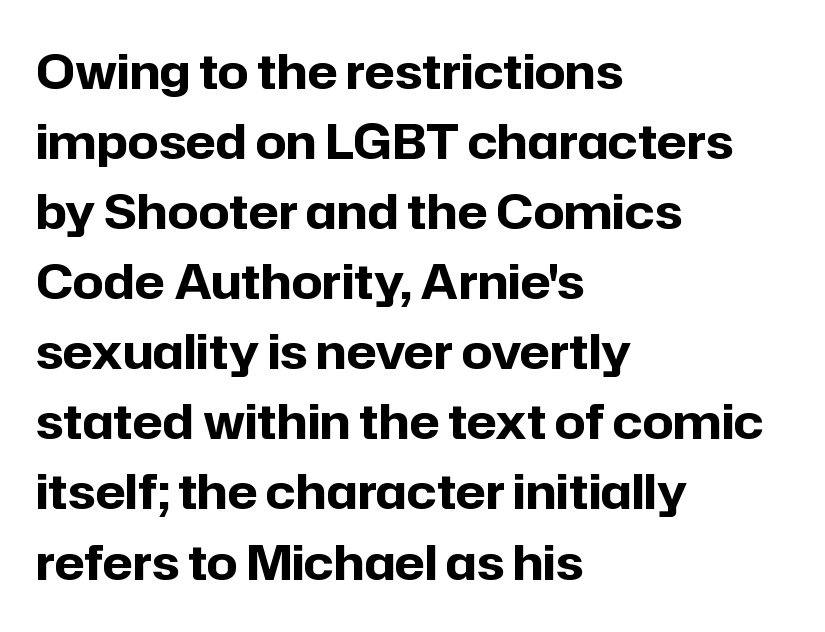
The image shows 48 px bold sans-serif type, upright; set left-aligned, normal line spacing (1.46x), normal letter spacing, not underlined; low stroke contrast and a medium x-height.
